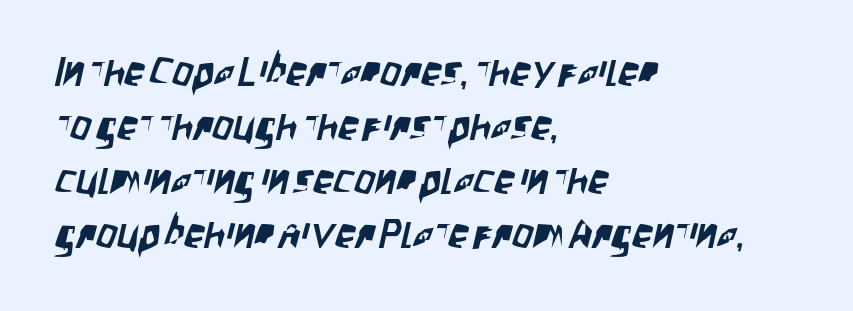
{"serif": "no", "width": "condensed", "stroke_contrast": "low", "x_height": "large", "monospaced": "no", "underline": "no", "align": "left", "line_spacing": "normal", "line_spacing_ratio": 1.32, "letter_spacing": "normal", "letter_spacing_em": 0.0, "glyph_px": 41}
